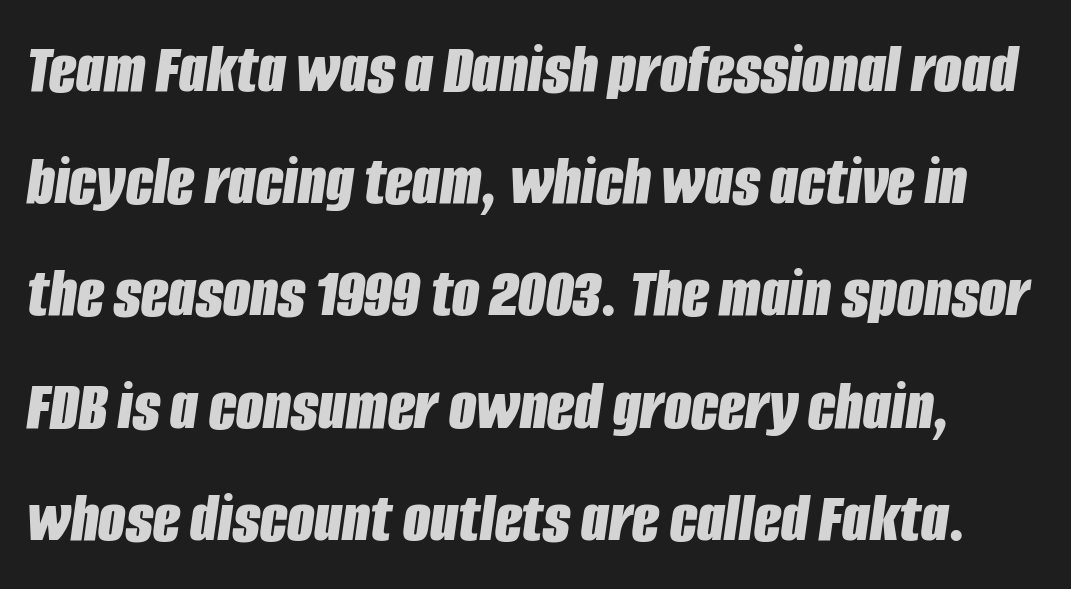
The face used here is rendered with its standard letterfit. On the weight axis this lands at bold, roughly 700. The glyphs look as if they've been sheared to an angle. Here the designer chose a conventional face with non-uniform glyph widths. Nobody drew a line under any word here. How would I describe the line gaps? Plain and ordinary.
